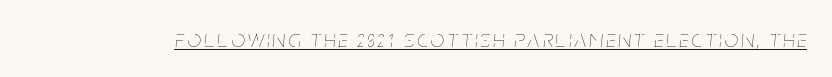
Q: Is the text bold? A: No.
Q: Is the text italic (slanted)? A: Yes, it leans right by about 5 degrees.
Q: Is the text underlined? A: Yes.
